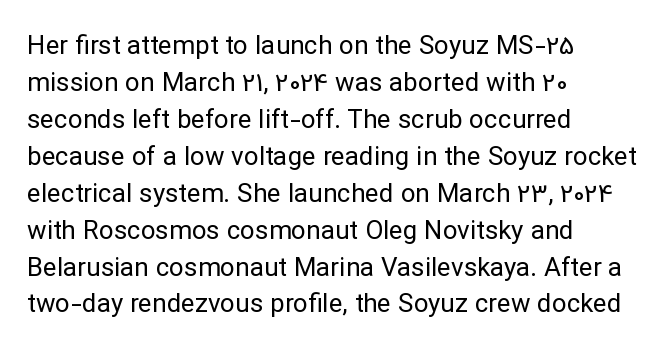
Rule under the text: the space is simply empty. The tracking reads as untouched default to a designer's eye. Compared with a typical body face, this is equally light or lighter still. A student would call this left alignment; a typographer would say flush left, rag right. The rows are spaced the way most documents space them.
